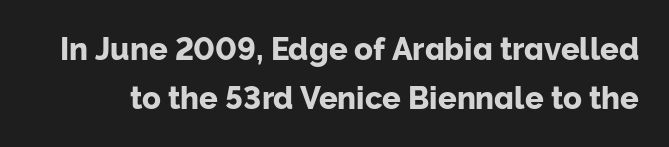
Q: Is the text italic (slanted)? A: No, it is upright.
Q: Is the typeface a serif or a sans-serif typeface? A: Sans-serif.
Q: Is the text underlined? A: No.
Q: Is the spacing between letters normal or unusually wide? A: Normal.
Q: Is the spacing between lines tight, normal or loose? A: Normal.
Q: Width (condensed, normal, or wide)? A: Normal.
Q: Stroke contrast? A: Low.
Q: x-height? A: Medium.
Q: Monospaced? A: No.
